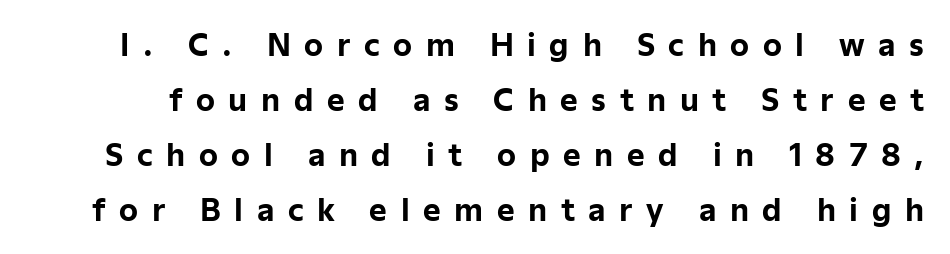
Heavy, bold letterforms. The glyphs in this specimen are sans serif. The face used here is rendered with a markedly widened letterfit. Do the characters align in a grid? No, the font is proportional.
